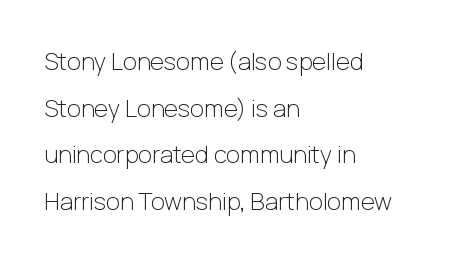
{"italic": "no", "bold": "no", "underline": "no", "align": "left", "line_spacing": "loose", "line_spacing_ratio": 1.94, "letter_spacing": "normal", "letter_spacing_em": 0.0, "glyph_px": 24}
